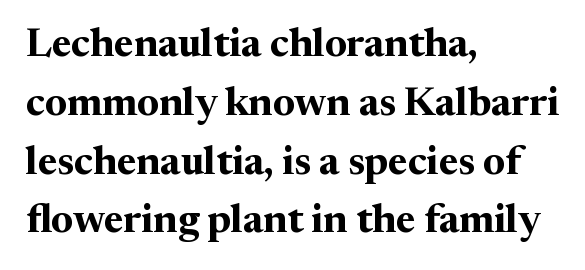
This is the regular roman posture of the typeface. Is the letter spacing exaggerated? No — it looks like the ordinary default. All the whitespace from short lines collects on the right. The characters display serif detailing at their extremities. Set as a true bold cut, around the 700 mark. Regular leading.
